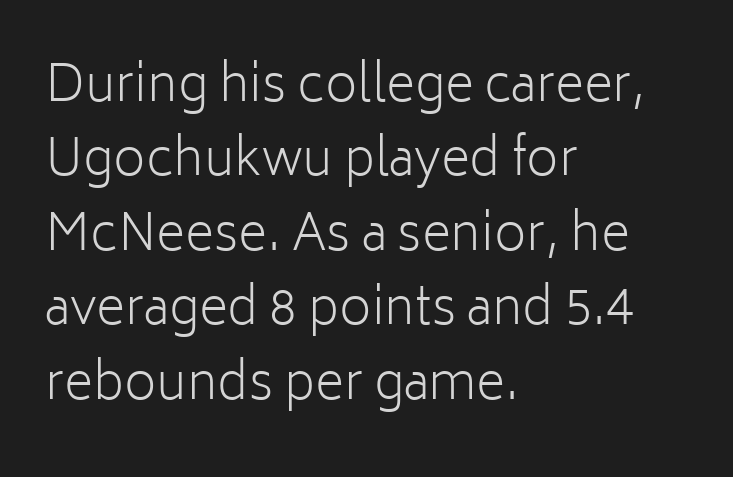
Q: Is the text bold? A: No.
Q: Is the text italic (slanted)? A: No, it is upright.
Q: Is the typeface a serif or a sans-serif typeface? A: Sans-serif.
Q: Is the text underlined? A: No.
Q: How is the paragraph aligned? A: Left-aligned.
Q: Is the spacing between letters normal or unusually wide? A: Normal.
Q: Is the spacing between lines tight, normal or loose? A: Normal.
Q: Width (condensed, normal, or wide)? A: Normal.
Q: Stroke contrast? A: Low.
Q: x-height? A: Medium.
Q: Monospaced? A: No.
